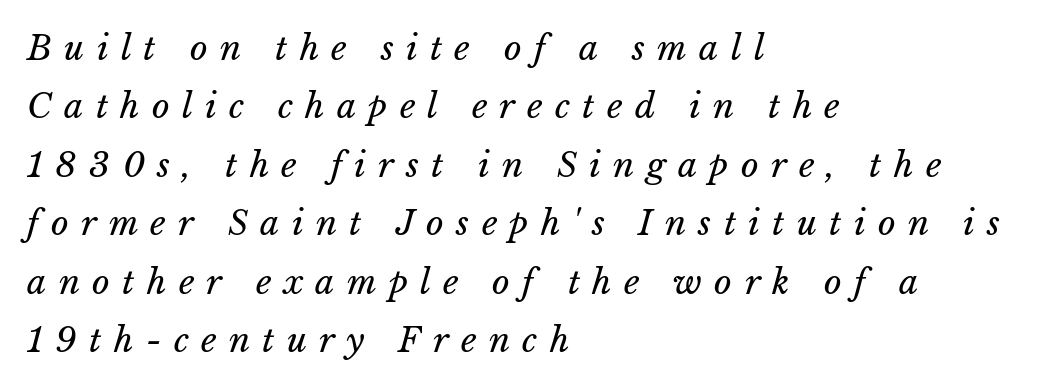
A typesetter would call this proportional, since set widths differ per character. Heaviness? Minimal to ordinary, like unemphasized prose. Layout note: lines flush left. Each word looks stretched out because of the extra space between its letters.
